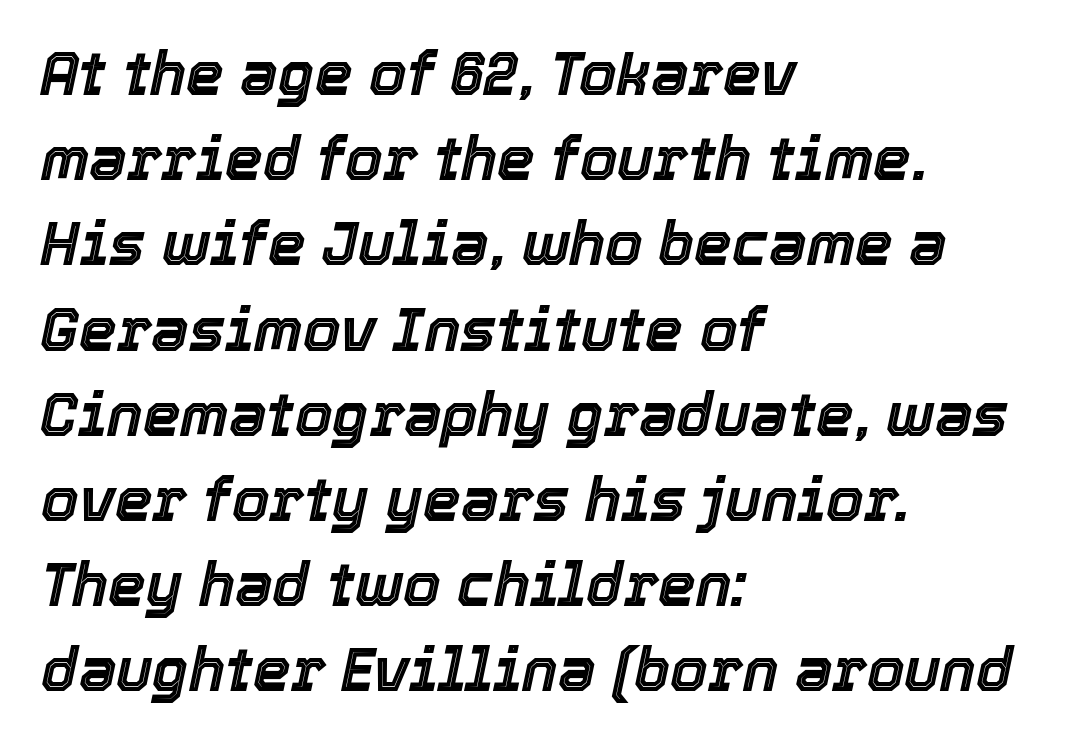
The image shows 60 px text type, italic (leaning right); set left-aligned, normal line spacing (1.42x), normal letter spacing, not underlined; a medium x-height.
